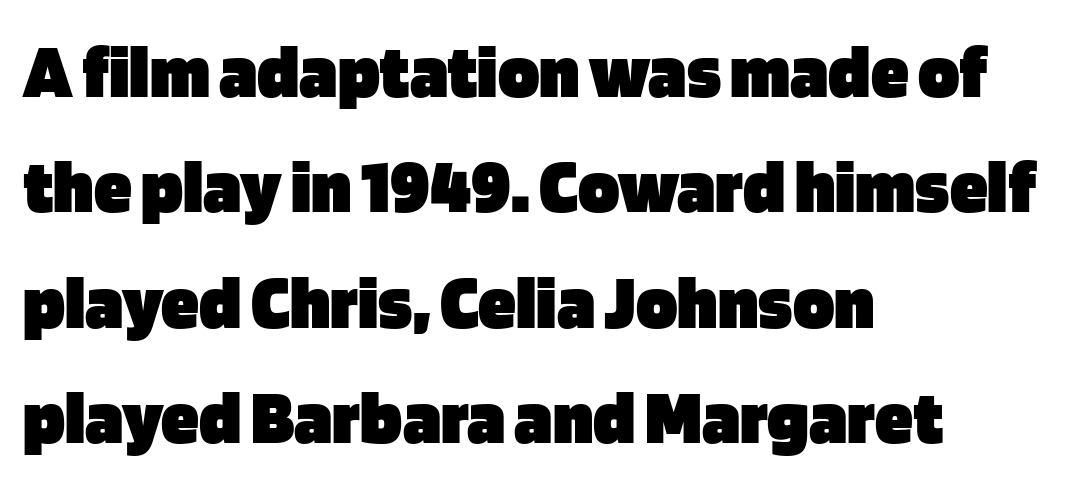
Q: Is the text bold? A: Yes.
Q: Is the text italic (slanted)? A: No, it is upright.
Q: Is the typeface a serif or a sans-serif typeface? A: Sans-serif.
Q: Is the text underlined? A: No.
Q: How is the paragraph aligned? A: Left-aligned.
Q: Is the spacing between letters normal or unusually wide? A: Normal.
Q: Is the spacing between lines tight, normal or loose? A: Normal.
Q: Width (condensed, normal, or wide)? A: Normal.
Q: Stroke contrast? A: Low.
Q: x-height? A: Large.
Q: Monospaced? A: No.
